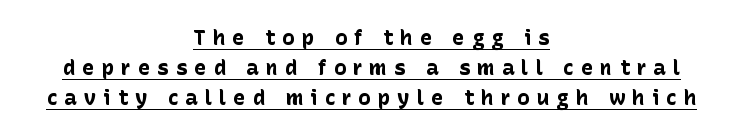
The rows are spaced the way most documents space them. Alignment: centered. A dark, heavy texture on the line: the type is bold. Words appear elongated and porous because spacing is wide. Decoration check: the copy is underlined.
